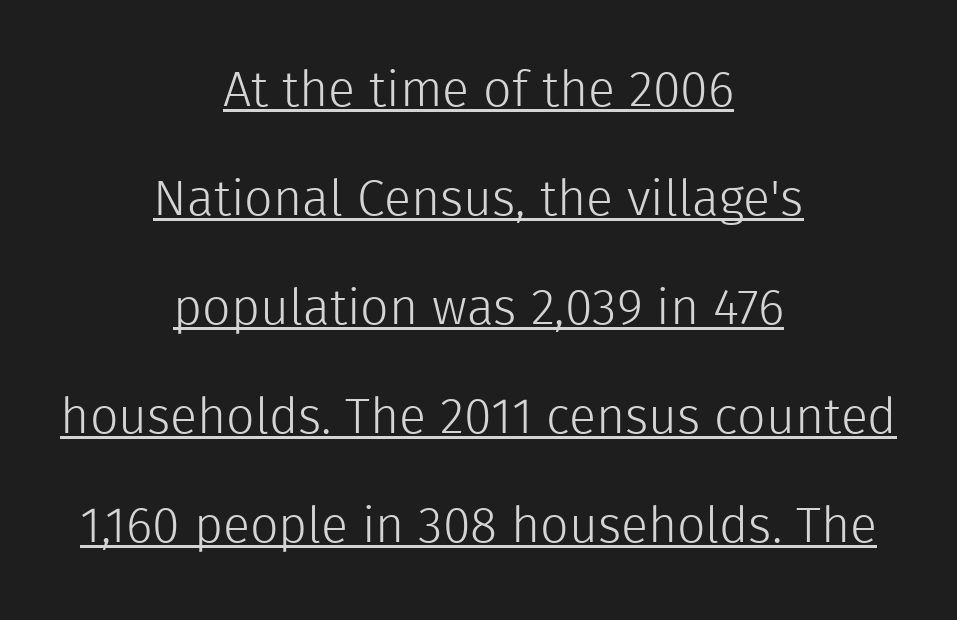
The image shows 50 px light sans-serif type, upright; set centered, loose line spacing (2.18x), normal letter spacing, underlined; a medium x-height.
